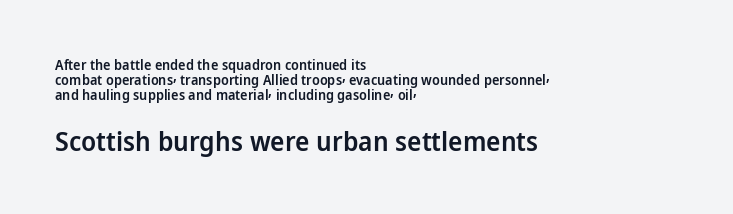
In terms of leading, this rendering errs on the cramped side. A student would notice the bottom passage is typeset larger than what precedes it. When letters stand straight like this, we call the style roman or upright. Honestly, there is no underline to notice here at all.
